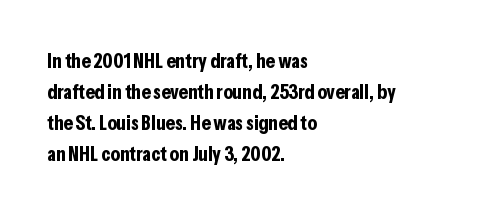
Q: Is the text bold? A: Yes.
Q: Is the text italic (slanted)? A: No, it is upright.
Q: Is the text underlined? A: No.
Q: How is the paragraph aligned? A: Left-aligned.
Q: Is the spacing between letters normal or unusually wide? A: Normal.
Q: Is the spacing between lines tight, normal or loose? A: Normal.
